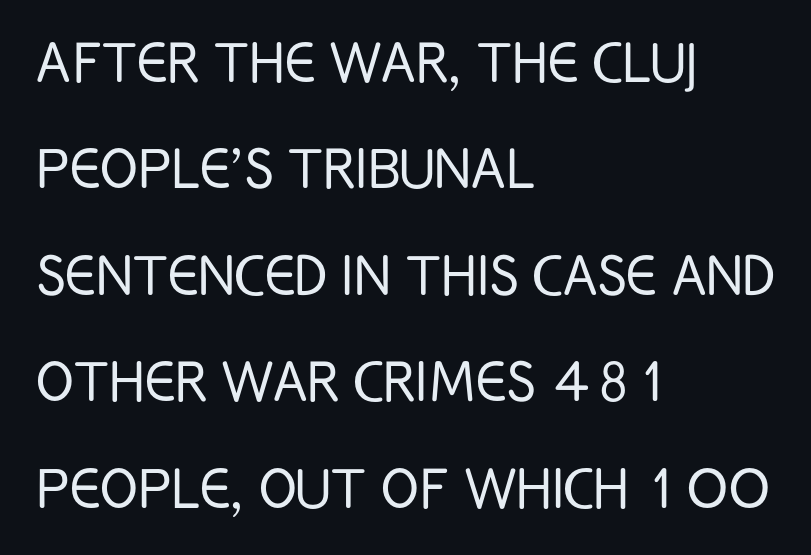
The image shows 70 px light, condensed sans-serif type, upright; set left-aligned, normal line spacing (1.52x), normal letter spacing, not underlined; low stroke contrast and a large x-height.
